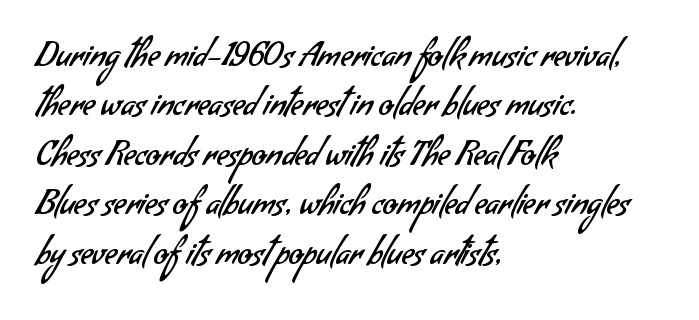
The image shows 33 px regular-weight sans-serif type; set left-aligned, normal line spacing (1.5x), normal letter spacing, not underlined; low stroke contrast and a small x-height.
